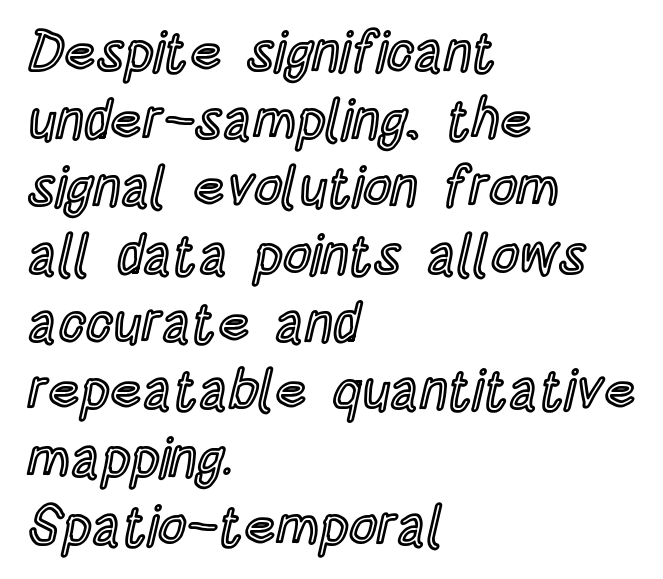
Q: Is the text italic (slanted)? A: Yes.
Q: Is the text underlined? A: No.
Q: How is the paragraph aligned? A: Left-aligned.
Q: Is the spacing between letters normal or unusually wide? A: Normal.
Q: Width (condensed, normal, or wide)? A: Condensed.
Q: x-height? A: Large.
Q: Monospaced? A: No.
